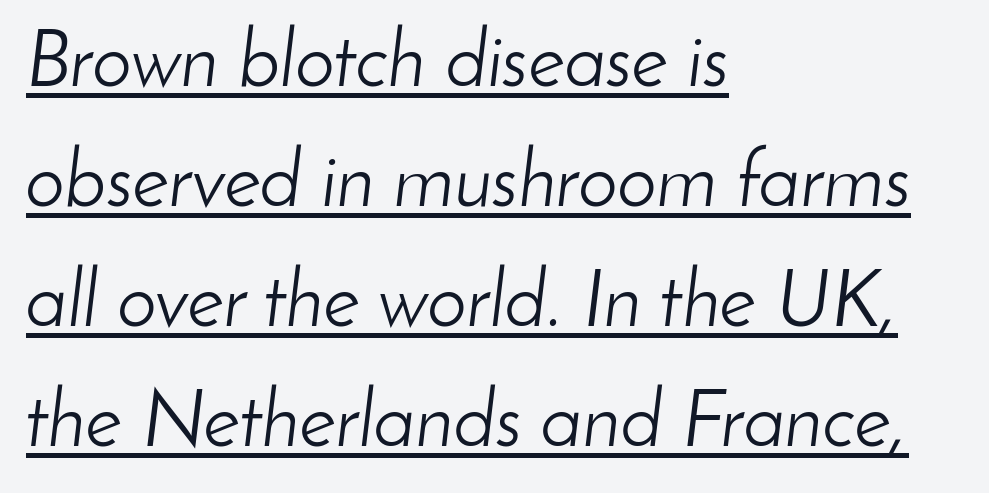
A typesetter would call this zero additional tracking. This sample keeps an unexceptional amount of space between lines. Glance below the letters and you will spot a drawn line. Each letter keeps its own natural width here, so spacing adapts to shape. These lines are set flush left with a ragged right edge.
